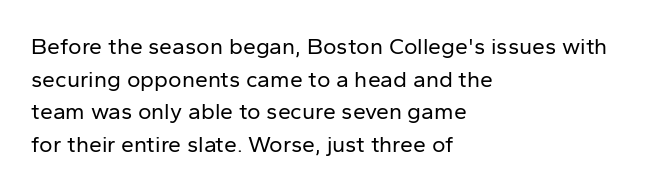
Characters follow at the spacing the type designer built in. The letterforms sit at book weight or below. Rendered with straight, roman letterforms. The rows are spaced the way most documents space them. The strip under each line holds only bare page.
